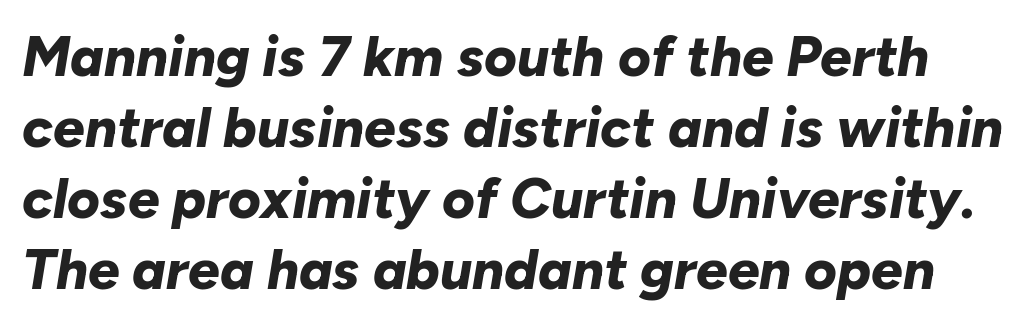
The image shows 56 px bold type, italic (leaning right); set normal line spacing (1.27x), normal letter spacing, not underlined; low stroke contrast and a medium x-height.
